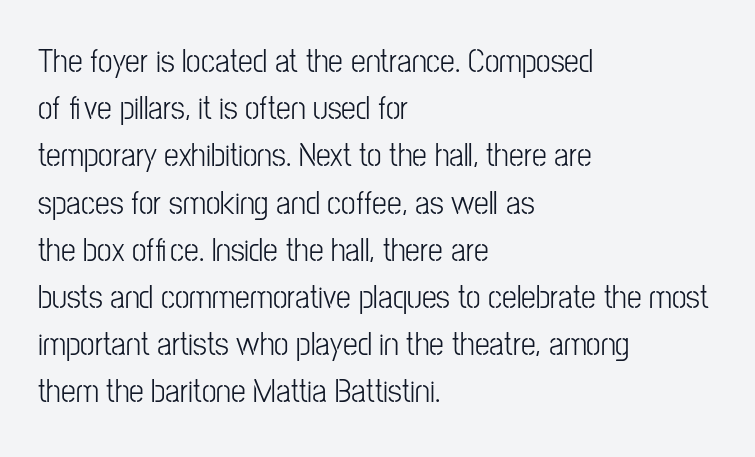
A typesetter would call this leading conventional body-copy spacing. Honestly, there is no underline to notice here at all. Serif or sans? Sans — the stroke terminals are bare. These lines are set flush left with a ragged right edge. Note the varied advance widths — an 'i' is clearly narrower than an 'm'. Vertical strokes here are truly vertical.
